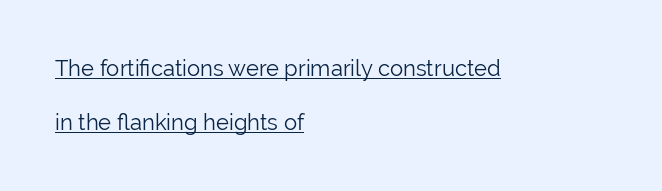
{"italic": "no", "bold": "no", "underline": "yes", "align": "left", "line_spacing": "loose", "line_spacing_ratio": 2.44, "letter_spacing": "normal", "letter_spacing_em": 0.0, "glyph_px": 22}
